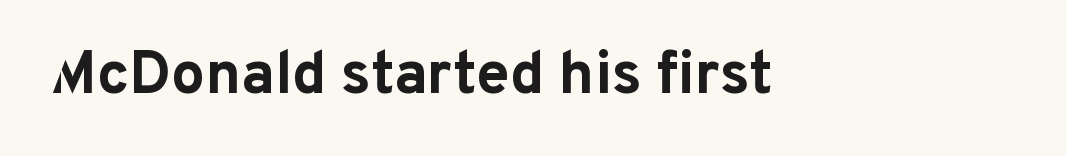
Notice how the stems are strictly vertical — no italics here. The passage shown is emphatically bold. A sans-serif font was chosen for this passage. Looks like regular typesetting: each glyph gets only the width it needs.
